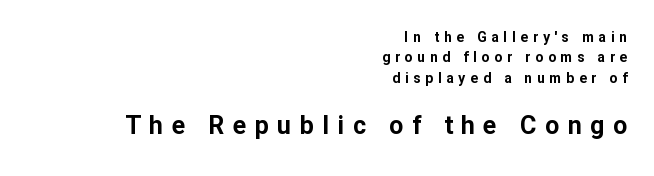
{"italic": "no", "bold": "yes", "underline": "no", "align": "right", "line_spacing": "normal", "line_spacing_ratio": 1.46, "letter_spacing": "wide", "letter_spacing_em": 0.34, "larger_block": "second", "size_ratio": 1.79, "glyph_px": 25}
